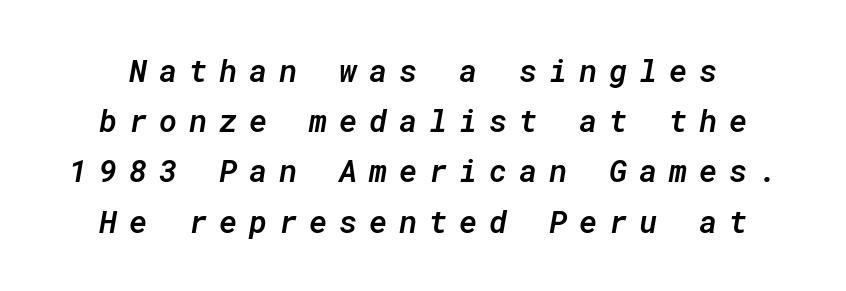
Q: Is the text bold? A: Semi-bold.
Q: Is the text italic (slanted)? A: Yes, it leans right by about 10 degrees.
Q: Is the text underlined? A: No.
Q: Is the spacing between letters normal or unusually wide? A: Unusually wide.
Q: Is the spacing between lines tight, normal or loose? A: Normal.
Q: Width (condensed, normal, or wide)? A: Normal.
Q: Stroke contrast? A: Low.
Q: x-height? A: Medium.
Q: Monospaced? A: Yes.
